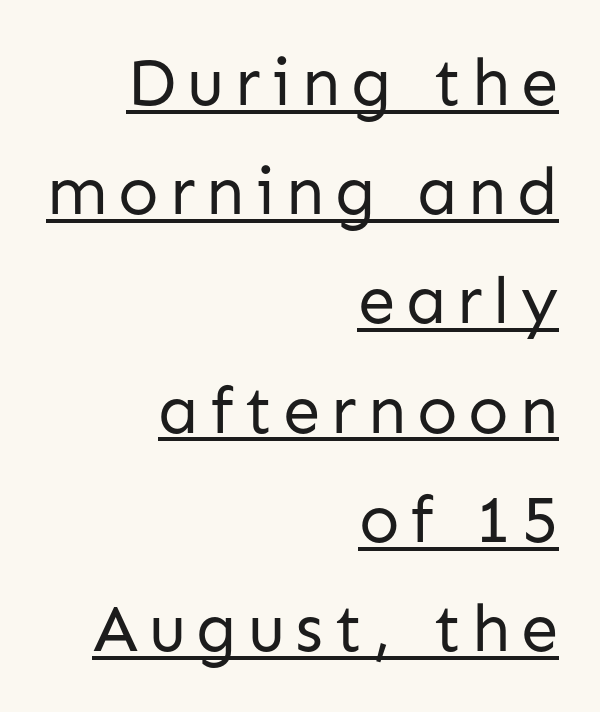
Q: Is the text bold? A: No.
Q: Is the text italic (slanted)? A: No, it is upright.
Q: Is the typeface a serif or a sans-serif typeface? A: Sans-serif.
Q: Is the text underlined? A: Yes.
Q: How is the paragraph aligned? A: Right-aligned.
Q: Is the spacing between lines tight, normal or loose? A: Normal.
Q: Width (condensed, normal, or wide)? A: Normal.
Q: Stroke contrast? A: Low.
Q: x-height? A: Medium.
Q: Monospaced? A: No.
